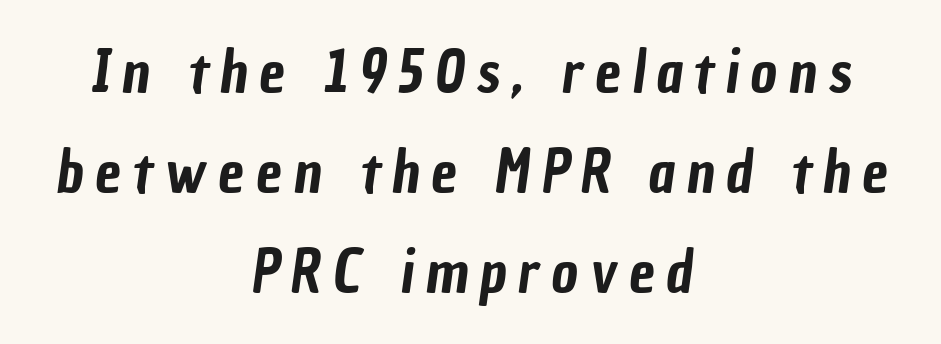
{"serif": "no", "width": "condensed", "stroke_contrast": "low", "x_height": "medium", "monospaced": "no", "underline": "no", "align": "center", "line_spacing_ratio": 1.72, "letter_spacing": "wide", "letter_spacing_em": 0.2, "glyph_px": 58}
